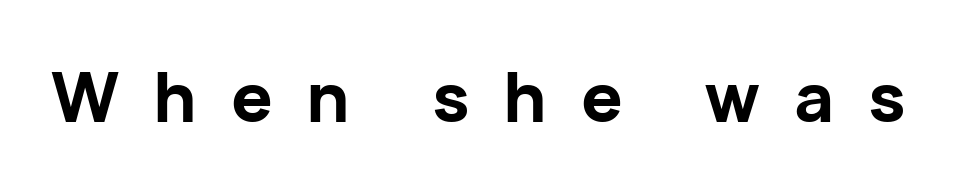
{"serif": "no", "italic": "no", "bold": "yes", "weight": "bold", "width": "normal", "stroke_contrast": "low", "x_height": "medium", "monospaced": "no", "underline": "no", "letter_spacing": "wide", "letter_spacing_em": 0.49, "glyph_px": 69}
